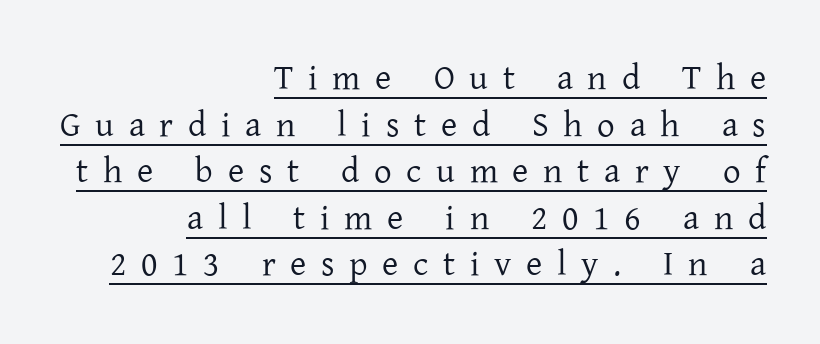
Display-style spreading of the glyphs; the letterfit is very open. Is there any slant? The stems are plumb. Are there feet on the stems? There are — it's a serif. One glance says typical: line gaps are just what's usual.
